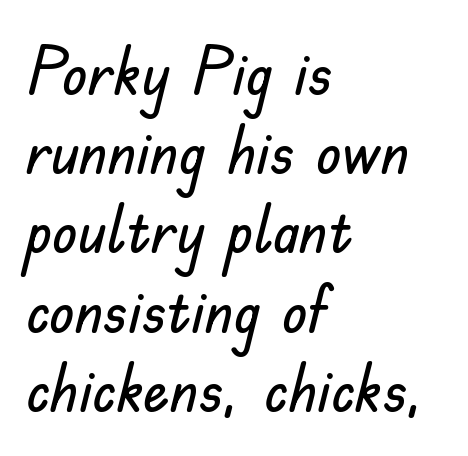
The image shows 66 px sans-serif type; set left-aligned, line spacing 1.2x, normal letter spacing, not underlined; low stroke contrast and a small x-height.
